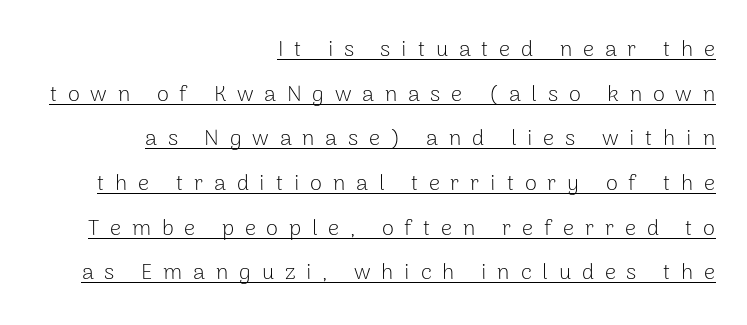
The image shows 22 px text type, upright; set right-aligned, loose line spacing (2.03x), unusually wide letter spacing (+0.49 em), underlined.
